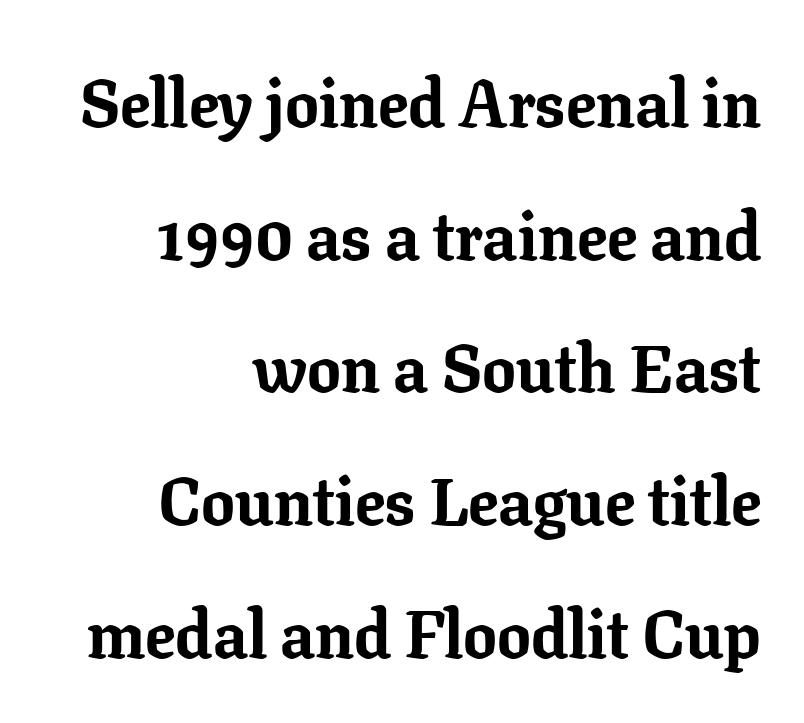
The image shows 67 px bold serif type, upright; set right-aligned, loose line spacing (1.98x), normal letter spacing, not underlined; low stroke contrast and a medium x-height.
